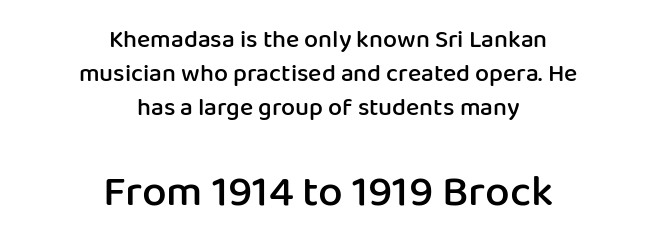
{"serif": "no", "italic": "no", "bold": "semi", "weight": "semibold", "width": "normal", "stroke_contrast": "low", "x_height": "medium", "monospaced": "no", "underline": "no", "align": "center", "line_spacing": "normal", "line_spacing_ratio": 1.36, "letter_spacing": "normal", "letter_spacing_em": 0.0, "larger_block": "second", "size_ratio": 1.76, "glyph_px": 44}
